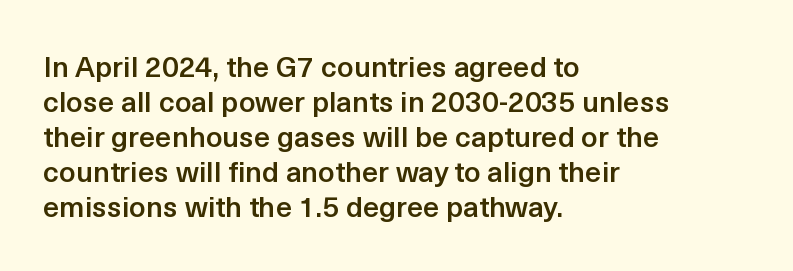
The passage shown has conventional tracking throughout. Characters remain perfectly vertical along every line. Firm but not heavy-handed strokes: this text is semibold. The passage shown is typed in a proportional face where columns would drift.
